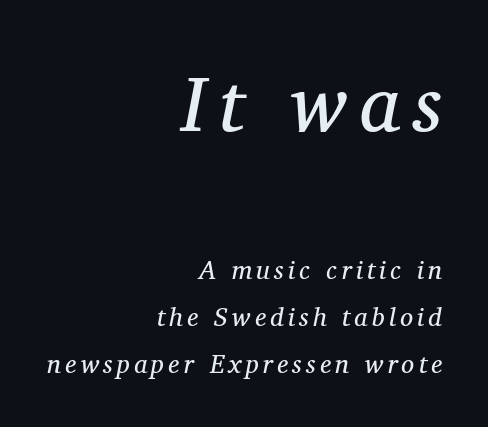
{"serif": "yes", "italic": "yes", "lean": "right", "slant_degrees": 11, "bold": "no", "weight": "regular", "width": "normal", "stroke_contrast": "medium", "x_height": "medium", "monospaced": "no", "underline": "no", "align": "right", "line_spacing_ratio": 1.8, "larger_block": "first", "size_ratio": 3.04, "glyph_px": 79}
